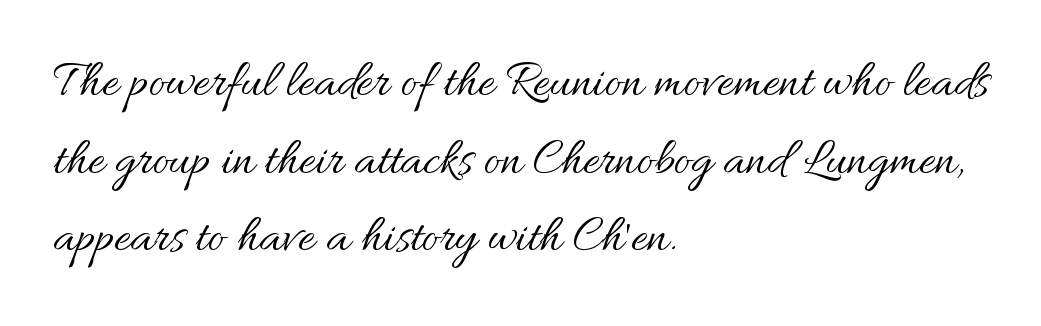
Students, note that the glyphs here touch the page at normal intervals. The letterforms sit at book weight or below. The designer left line spacing at the default.
